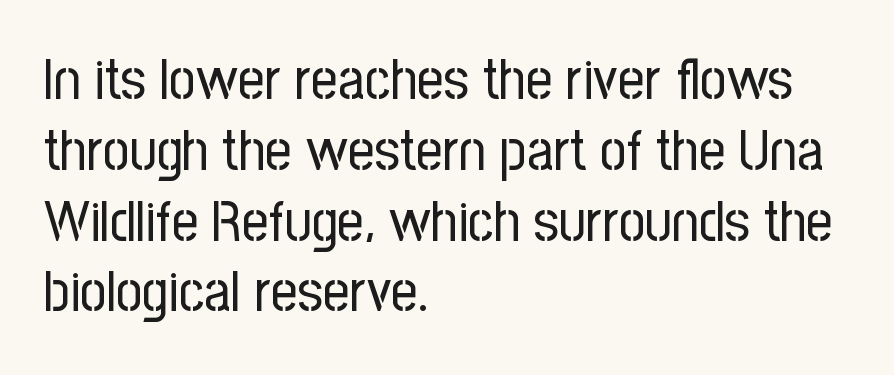
Where is the straight margin? On the left. Glance below the letters and you will spot only blank space. Is this a heavy cut? Hardly; it is regular or lighter. You can tell it's not italic because the verticals are truly vertical. Honestly, the letter spacing is just normal — you wouldn't notice it.
